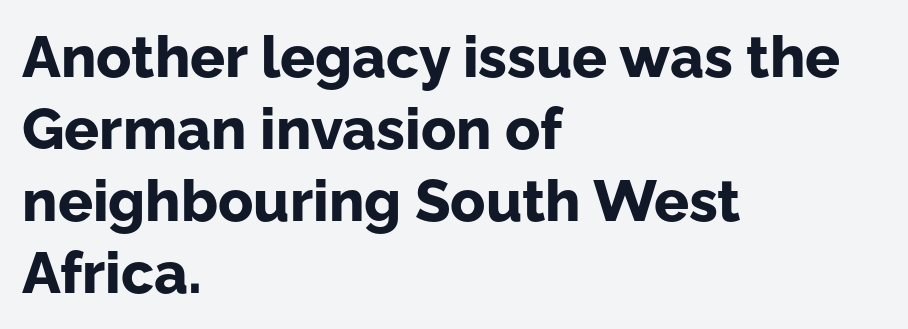
The image shows 58 px bold sans-serif type, upright; set left-aligned, line spacing 1.24x, normal letter spacing, not underlined; low stroke contrast and a medium x-height.
